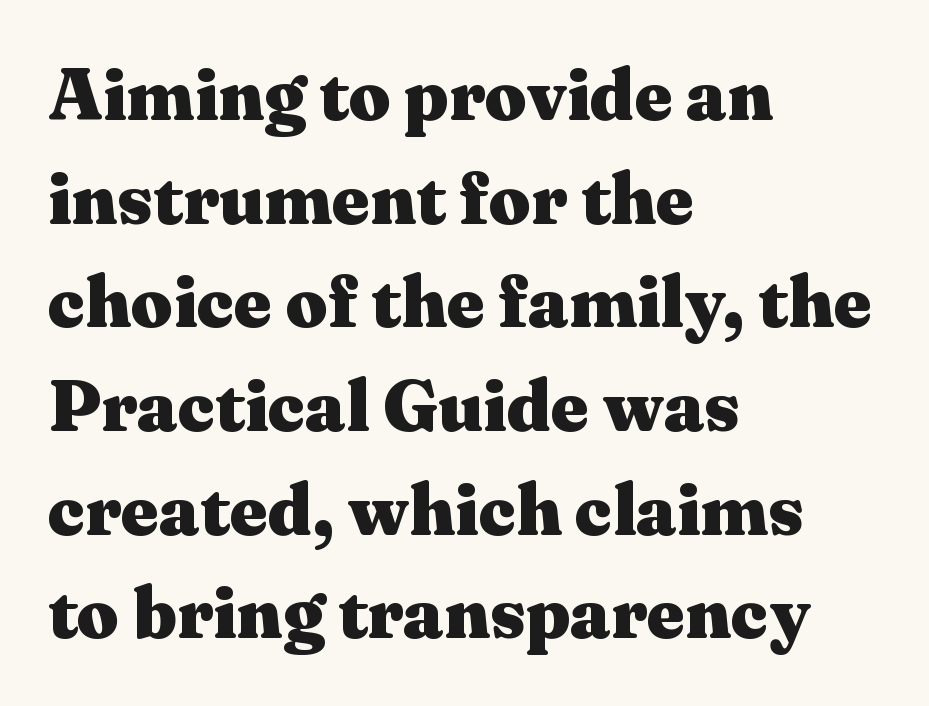
The image shows 73 px heavy, wide serif type, upright; set left-aligned, normal line spacing (1.42x), normal letter spacing, not underlined; medium stroke contrast and a medium x-height.
